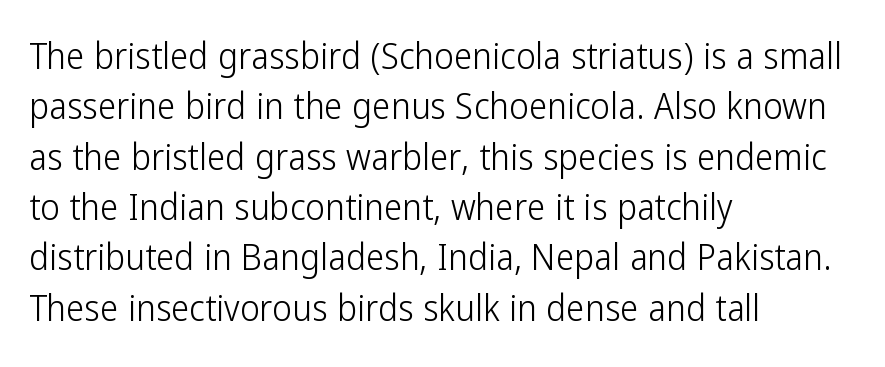
Q: Is the text bold? A: No.
Q: Is the text italic (slanted)? A: No, it is upright.
Q: Is the typeface a serif or a sans-serif typeface? A: Sans-serif.
Q: Is the text underlined? A: No.
Q: How is the paragraph aligned? A: Left-aligned.
Q: Is the spacing between letters normal or unusually wide? A: Normal.
Q: Is the spacing between lines tight, normal or loose? A: Normal.
Q: Width (condensed, normal, or wide)? A: Condensed.
Q: Stroke contrast? A: Low.
Q: x-height? A: Medium.
Q: Monospaced? A: No.
